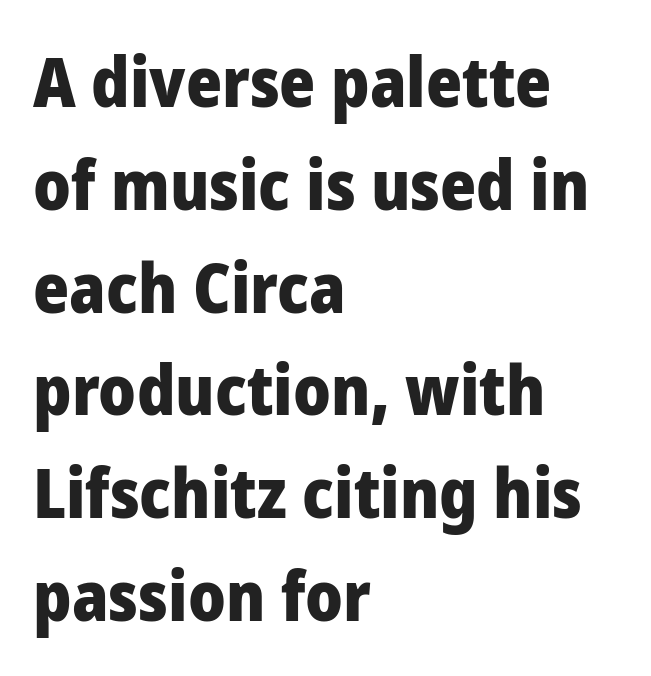
{"serif": "no", "italic": "no", "bold": "yes", "weight": "heavy", "width": "normal", "stroke_contrast": "low", "x_height": "medium", "monospaced": "no", "underline": "no", "align": "left", "line_spacing": "normal", "line_spacing_ratio": 1.49, "letter_spacing": "normal", "letter_spacing_em": 0.0, "glyph_px": 69}
